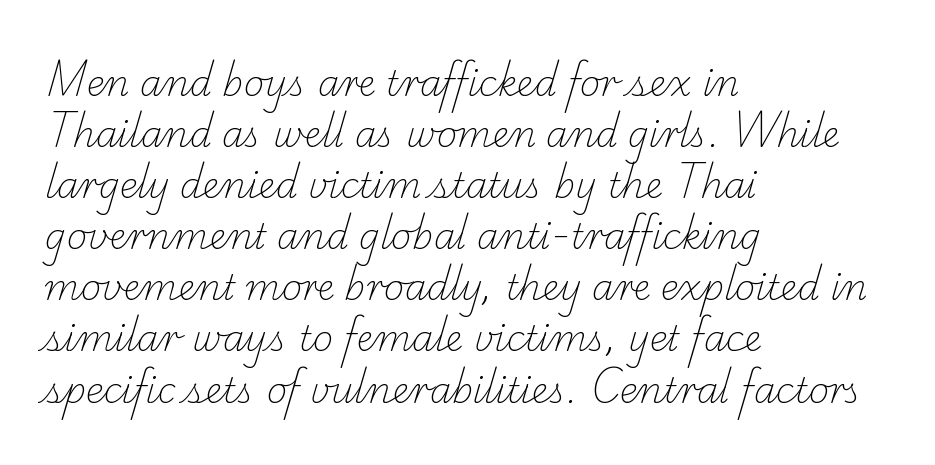
The image shows 35 px light serif type; set left-aligned, normal line spacing (1.46x), normal letter spacing, not underlined; low stroke contrast and a small x-height.
